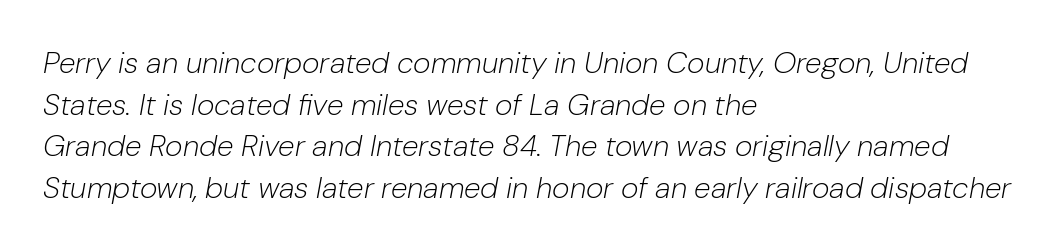
The image shows 30 px light type, italic (leaning right); set left-aligned, normal line spacing (1.39x), normal letter spacing, not underlined; low stroke contrast and a medium x-height.
